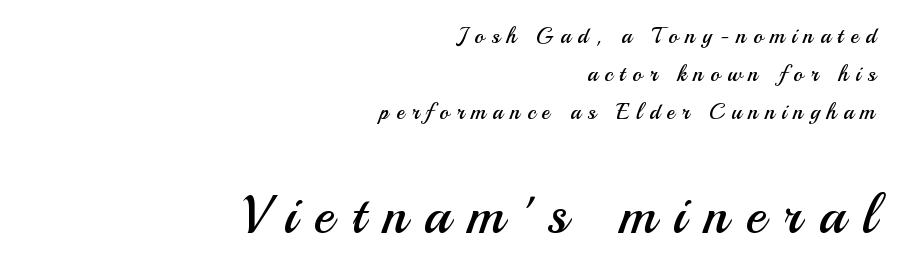
Nobody drew a line under any word here. The face used here is proportionally spaced, like ordinary book or web type. The typeface has the unassuming heft of standard copy or less. The later block is typeset at a bigger size than the earlier block.
